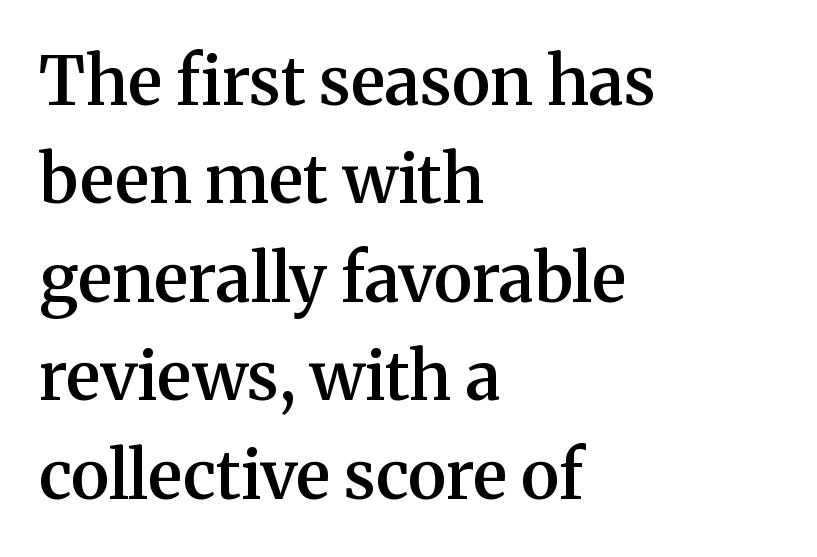
Q: Is the text bold? A: Semi-bold.
Q: Is the text italic (slanted)? A: No, it is upright.
Q: Is the typeface a serif or a sans-serif typeface? A: Serif.
Q: Is the text underlined? A: No.
Q: How is the paragraph aligned? A: Left-aligned.
Q: Is the spacing between letters normal or unusually wide? A: Normal.
Q: Is the spacing between lines tight, normal or loose? A: Normal.
Q: Width (condensed, normal, or wide)? A: Normal.
Q: Stroke contrast? A: Medium.
Q: x-height? A: Medium.
Q: Monospaced? A: No.
